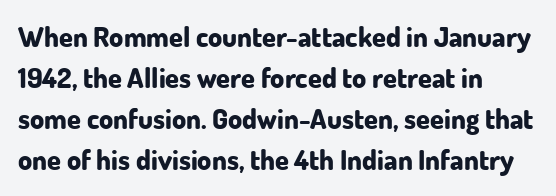
Q: Is the text bold? A: Yes.
Q: Is the text italic (slanted)? A: No, it is upright.
Q: Is the typeface a serif or a sans-serif typeface? A: Sans-serif.
Q: Is the text underlined? A: No.
Q: How is the paragraph aligned? A: Left-aligned.
Q: Is the spacing between letters normal or unusually wide? A: Normal.
Q: Is the spacing between lines tight, normal or loose? A: Normal.
Q: Width (condensed, normal, or wide)? A: Normal.
Q: Stroke contrast? A: Low.
Q: x-height? A: Small.
Q: Monospaced? A: No.
